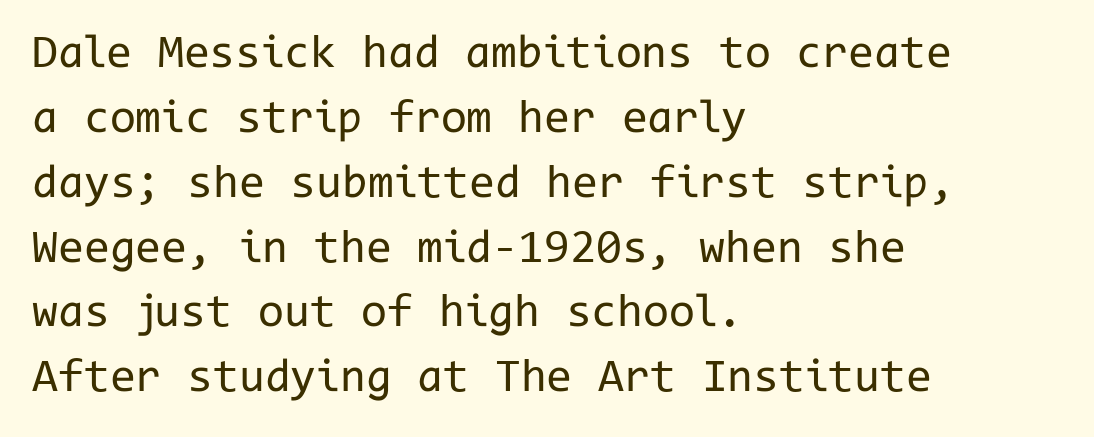
This is roman type, the default non-slanted kind. The vertical gap from one line to the next is medium. Characters follow at the spacing the type designer built in. Each letter, wide or thin by design, is forced into the same width here.
